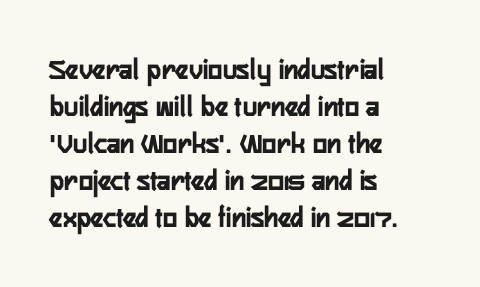
The image shows 30 px condensed sans-serif type, upright; set left-aligned, line spacing 1.23x, normal letter spacing, not underlined; low stroke contrast and a medium x-height.
